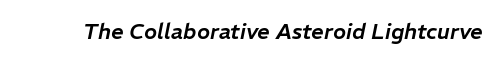
Q: Is the text italic (slanted)? A: Yes, it leans right by about 11 degrees.
Q: Is the text underlined? A: No.
Q: Is the spacing between letters normal or unusually wide? A: Normal.
